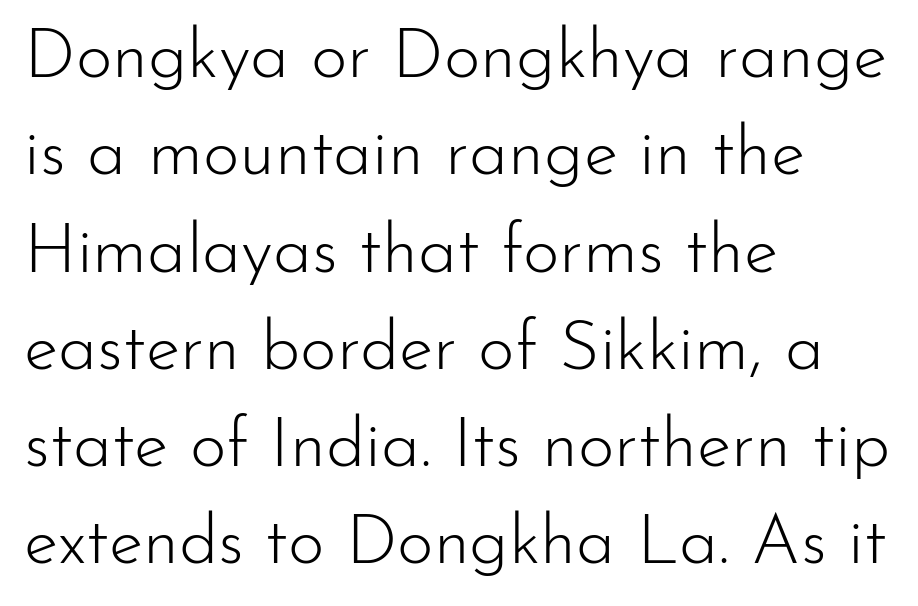
{"serif": "no", "italic": "no", "bold": "no", "weight": "light", "width": "normal", "stroke_contrast": "low", "x_height": "small", "monospaced": "no", "underline": "no", "align": "left", "line_spacing": "normal", "line_spacing_ratio": 1.39, "letter_spacing": "normal", "letter_spacing_em": 0.0, "glyph_px": 70}
